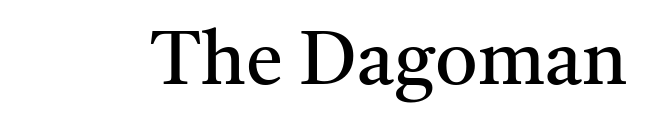
A roman cut, with each character standing at attention. The gaps between neighbouring characters are ordinary and unremarkable. The typeface chosen for these lines features serifs. The passage shown is typed in a proportional face where columns would drift. The weight would be labelled regular, book, light, or lighter still.
